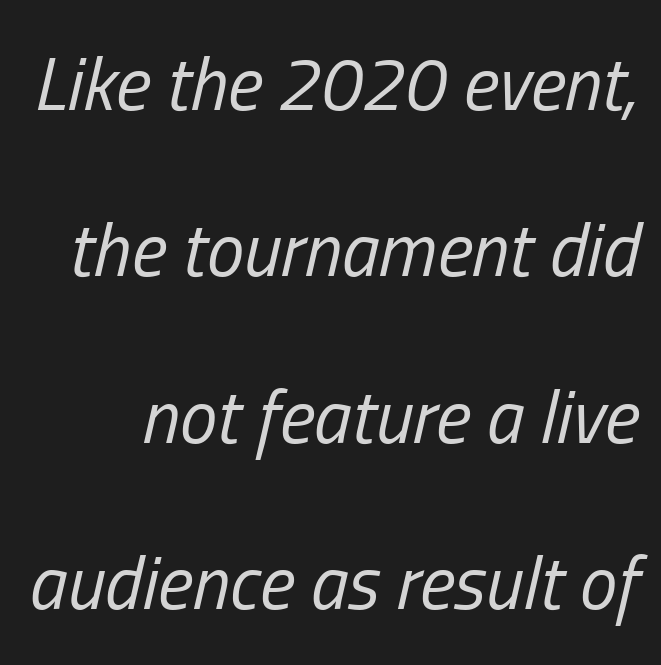
The passage shown stacks its lines with a broad gap. The weight tops out at a normal text grade. Honestly, the letter spacing is just normal — you wouldn't notice it. Type without underlining. Designer's note — italics engaged.
